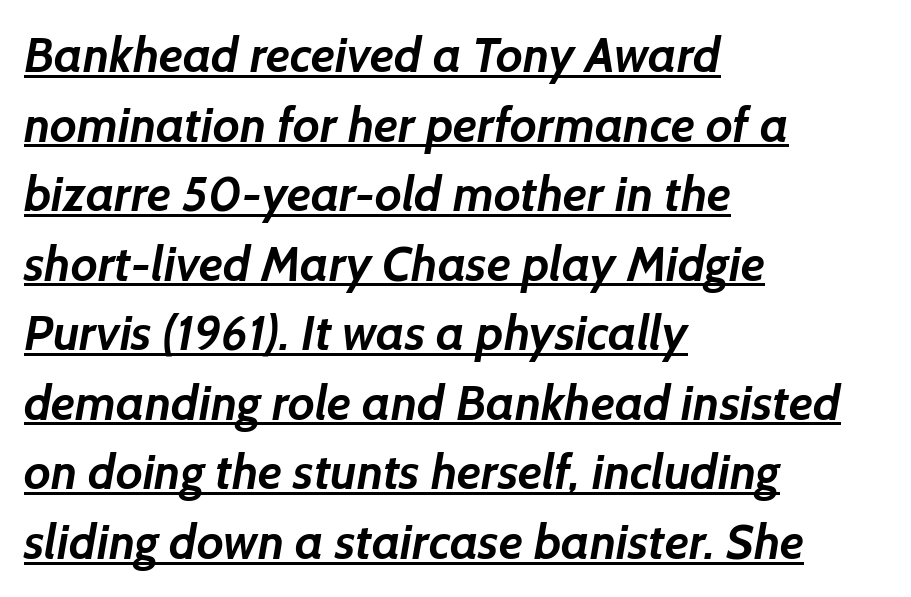
Compared with typical paragraphs, the rows here are spaced about the same. No extra tracking has been applied to these lines. Like a heading marked for emphasis, these lines bear an underscore. Check where the strokes stop: nothing finishes them off — pure sans.
